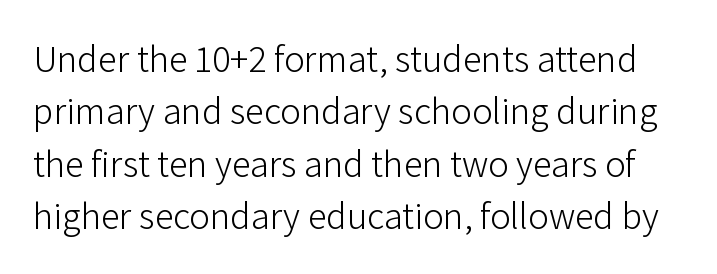
Q: Is the text bold? A: No.
Q: Is the text italic (slanted)? A: No, it is upright.
Q: Is the typeface a serif or a sans-serif typeface? A: Sans-serif.
Q: Is the text underlined? A: No.
Q: Is the spacing between letters normal or unusually wide? A: Normal.
Q: Is the spacing between lines tight, normal or loose? A: Normal.
Q: Width (condensed, normal, or wide)? A: Normal.
Q: Stroke contrast? A: Low.
Q: x-height? A: Medium.
Q: Monospaced? A: No.
